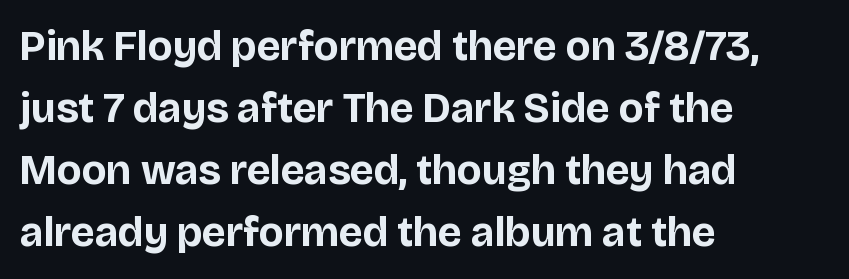
A typesetter would label this face a sans. Compared with a centered layout, this one pins lines to the left instead. Compared with an ordinary text face, these strokes are far heavier — a full bold. Tracking here is standard; glyphs follow each other at the usual distance. Plain, unruled lines of type. The lettering stays uniformly vertical, giving the passage a roman look.
